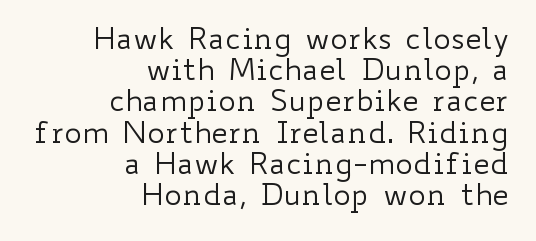
The block of text is dense from top to bottom, with scant space between rows. How are the letters spaced? Ordinarily, with no added tracking. Looks like regular typesetting: each glyph gets only the width it needs. These lines were composed using upright roman letters.
